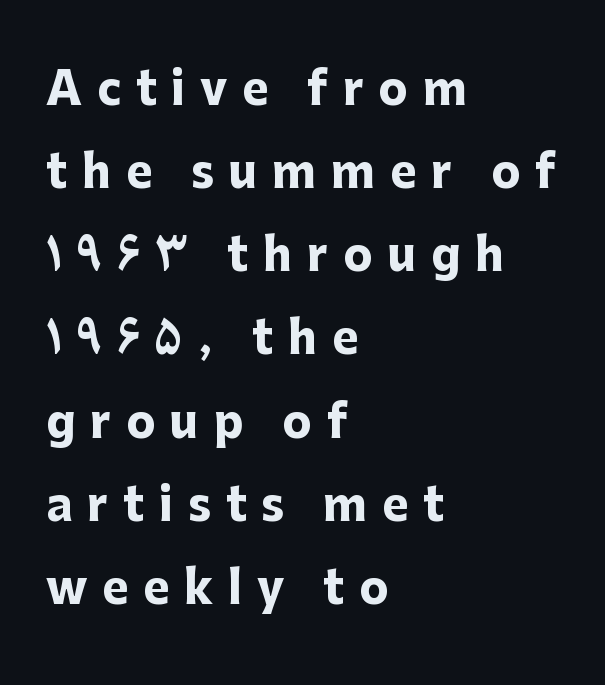
The image shows 44 px heavy sans-serif type, upright; set left-aligned, line spacing 1.89x, unusually wide letter spacing (+0.34 em), not underlined; low stroke contrast and a medium x-height.
